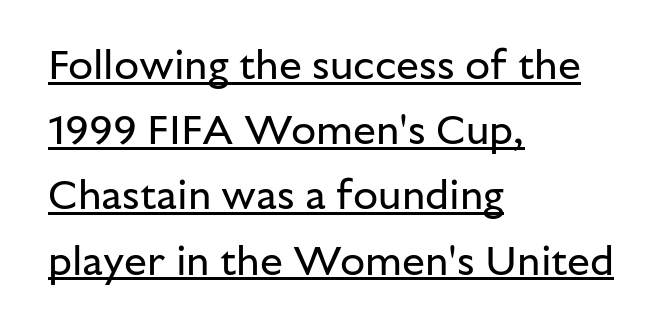
{"serif": "no", "italic": "no", "bold": "no", "weight": "regular", "width": "normal", "stroke_contrast": "low", "x_height": "medium", "monospaced": "no", "underline": "yes", "align": "left", "line_spacing": "normal", "line_spacing_ratio": 1.59, "letter_spacing": "normal", "letter_spacing_em": 0.0, "glyph_px": 41}
